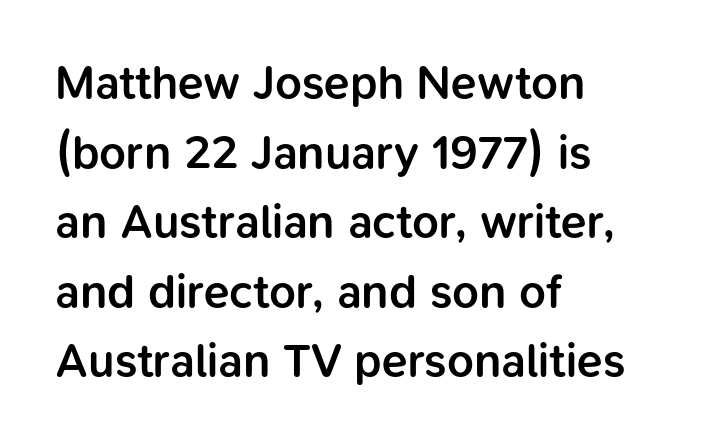
{"serif": "no", "italic": "no", "bold": "semi", "weight": "semibold", "width": "normal", "stroke_contrast": "low", "x_height": "medium", "monospaced": "no", "underline": "no", "align": "left", "line_spacing": "normal", "line_spacing_ratio": 1.48, "letter_spacing": "normal", "letter_spacing_em": 0.0, "glyph_px": 47}
